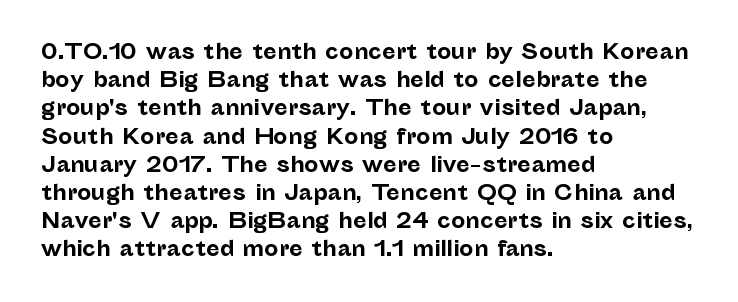
{"italic": "no", "bold": "yes", "underline": "no", "align": "left", "line_spacing": "normal", "line_spacing_ratio": 1.41, "letter_spacing": "normal", "letter_spacing_em": 0.0, "glyph_px": 20}
